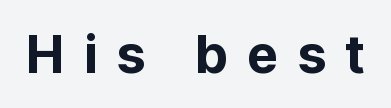
{"serif": "no", "italic": "no", "bold": "yes", "weight": "bold", "width": "normal", "stroke_contrast": "low", "x_height": "medium", "monospaced": "no", "underline": "no", "letter_spacing": "wide", "letter_spacing_em": 0.36, "glyph_px": 52}
